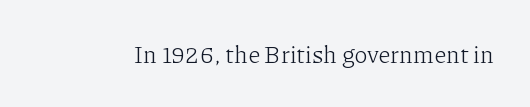
The image shows 24 px text type, upright; set normal letter spacing, not underlined.
